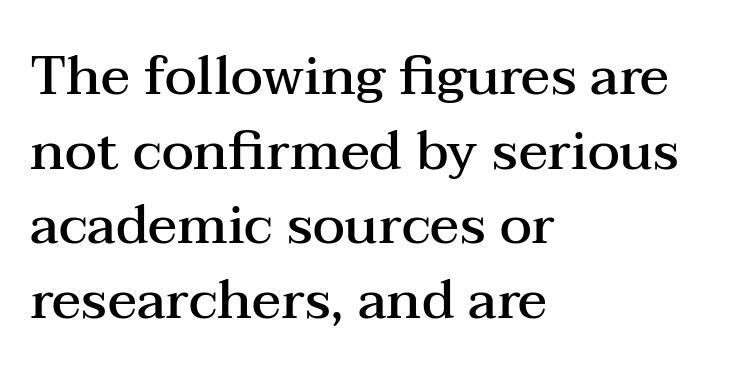
The image shows 54 px semibold, wide serif type, upright; set left-aligned, normal line spacing (1.38x), normal letter spacing, not underlined; medium stroke contrast and a medium x-height.
